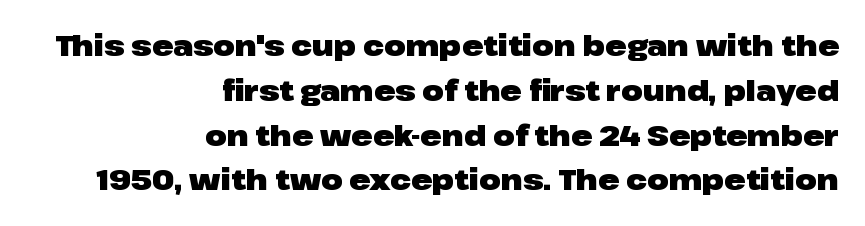
The image shows 28 px heavy, wide sans-serif type, upright; set right-aligned, normal line spacing (1.6x), normal letter spacing, not underlined; low stroke contrast and a medium x-height.
